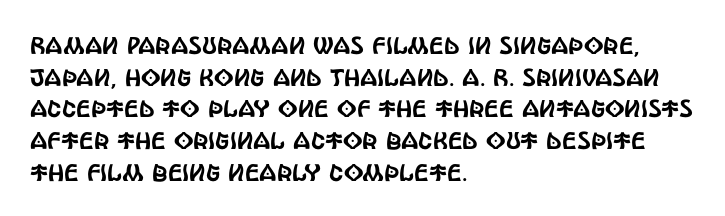
Q: Is the text italic (slanted)? A: No, it is upright.
Q: Is the text underlined? A: No.
Q: How is the paragraph aligned? A: Left-aligned.
Q: Is the spacing between letters normal or unusually wide? A: Normal.
Q: Is the spacing between lines tight, normal or loose? A: Normal.
